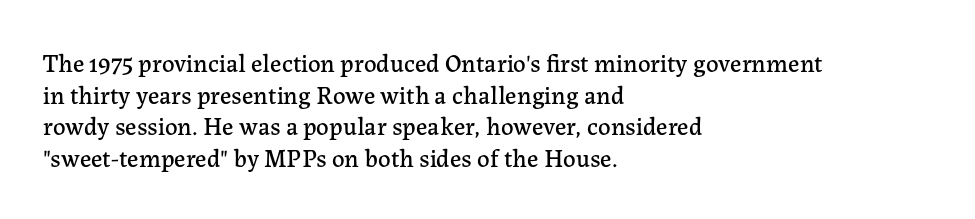
Q: Is the text italic (slanted)? A: No, it is upright.
Q: Is the text underlined? A: No.
Q: How is the paragraph aligned? A: Left-aligned.
Q: Is the spacing between letters normal or unusually wide? A: Normal.
Q: Is the spacing between lines tight, normal or loose? A: Normal.
